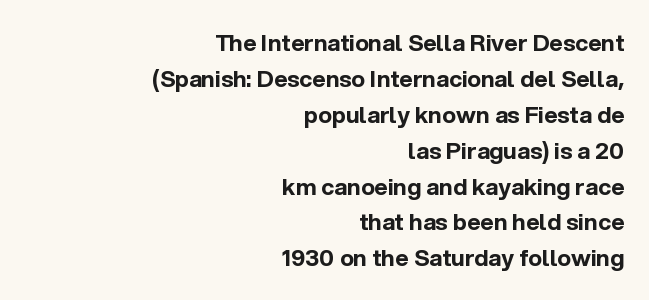
Compared with an ordinary text face, these strokes are far heavier — a full bold. Italic? Not at all — the glyphs are vertical. The ragged edge is on the left, which tells us the setting is flush right. Unmarked baselines from the first word to the last. The gaps between neighbouring characters are ordinary and unremarkable.
